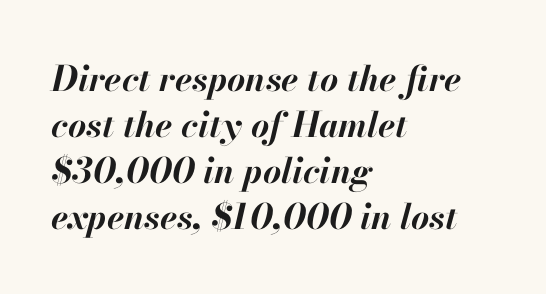
The image shows 35 px bold type, italic (leaning right); set left-aligned, normal line spacing (1.31x), normal letter spacing, not underlined; high stroke contrast and a small x-height.
